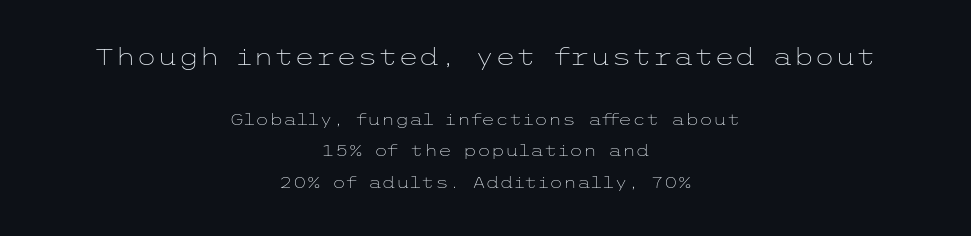
{"italic": "no", "bold": "no", "underline": "no", "align": "center", "line_spacing": "loose", "line_spacing_ratio": 1.98, "letter_spacing": "normal", "letter_spacing_em": 0.0, "larger_block": "first", "size_ratio": 1.5, "glyph_px": 24}
